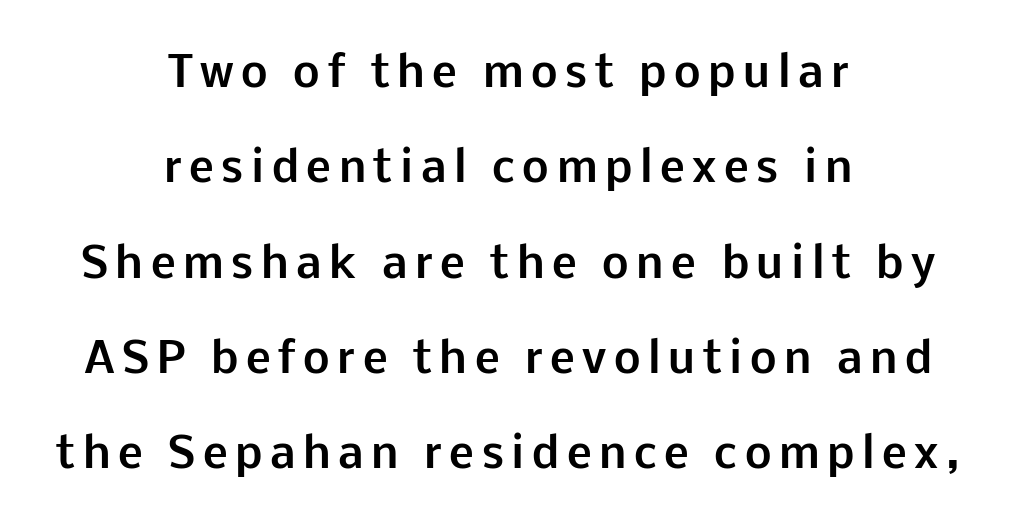
Q: Is the text bold? A: Yes.
Q: Is the text italic (slanted)? A: No, it is upright.
Q: Is the typeface a serif or a sans-serif typeface? A: Sans-serif.
Q: Is the text underlined? A: No.
Q: How is the paragraph aligned? A: Centered.
Q: Is the spacing between lines tight, normal or loose? A: Loose.
Q: Width (condensed, normal, or wide)? A: Normal.
Q: Stroke contrast? A: Low.
Q: x-height? A: Medium.
Q: Monospaced? A: No.
